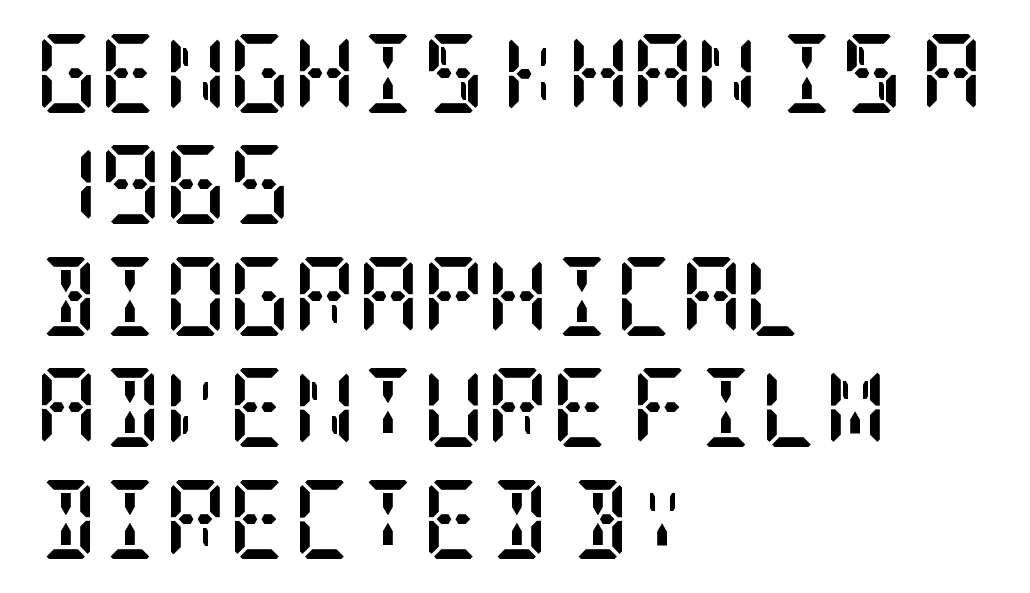
The image shows 79 px semibold, condensed serif type, upright; set left-aligned, normal line spacing (1.41x), normal letter spacing, not underlined; low stroke contrast and a large x-height.
